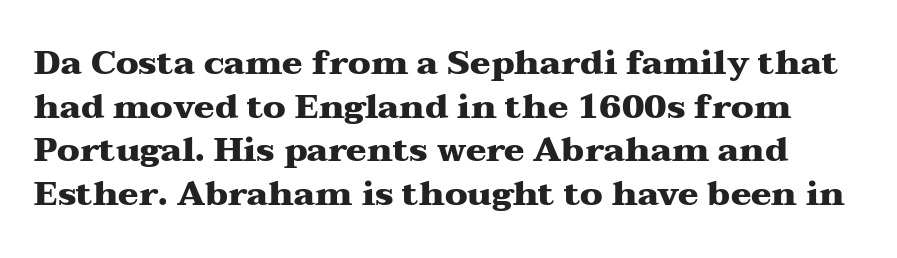
{"serif": "yes", "italic": "no", "bold": "yes", "weight": "heavy", "width": "wide", "stroke_contrast": "medium", "x_height": "medium", "monospaced": "no", "underline": "no", "line_spacing": "normal", "line_spacing_ratio": 1.28, "letter_spacing": "normal", "letter_spacing_em": 0.0, "glyph_px": 34}
